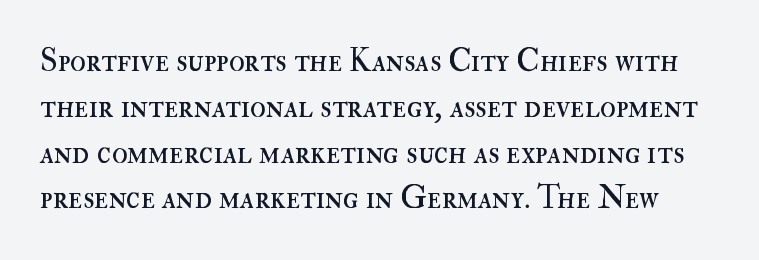
The image shows 32 px regular-weight type, upright; set normal line spacing (1.43x), normal letter spacing, not underlined; high stroke contrast and a small x-height.
